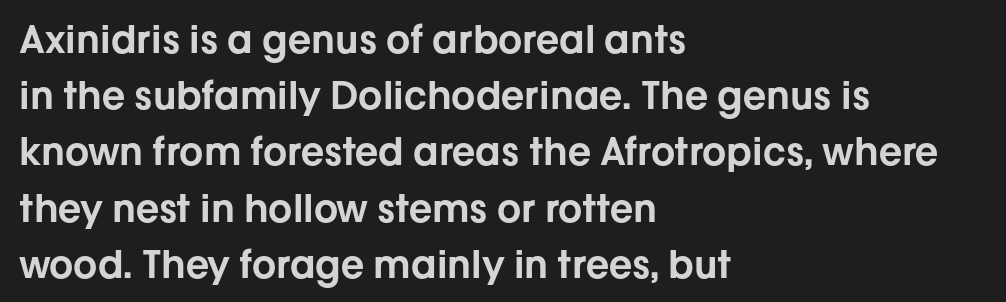
{"serif": "no", "italic": "no", "width": "normal", "stroke_contrast": "low", "x_height": "medium", "monospaced": "no", "underline": "no", "align": "left", "line_spacing": "normal", "line_spacing_ratio": 1.48, "letter_spacing": "normal", "letter_spacing_em": 0.0, "glyph_px": 38}
